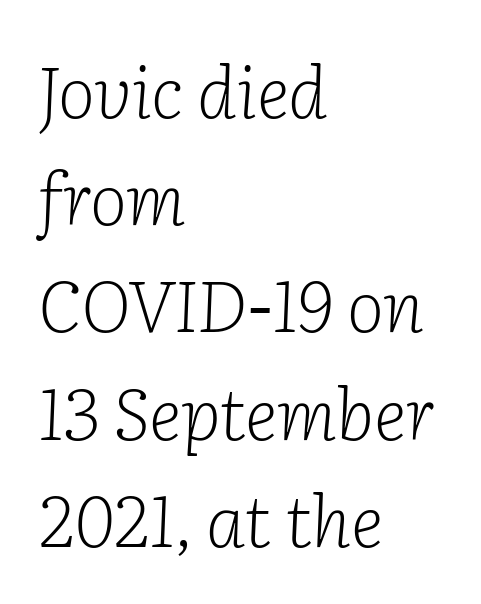
Q: Is the text bold? A: No.
Q: Is the text italic (slanted)? A: Yes, it leans right by about 2 degrees.
Q: Is the typeface a serif or a sans-serif typeface? A: Serif.
Q: Is the text underlined? A: No.
Q: How is the paragraph aligned? A: Left-aligned.
Q: Is the spacing between letters normal or unusually wide? A: Normal.
Q: Is the spacing between lines tight, normal or loose? A: Normal.
Q: Width (condensed, normal, or wide)? A: Normal.
Q: Stroke contrast? A: Low.
Q: x-height? A: Medium.
Q: Monospaced? A: No.
